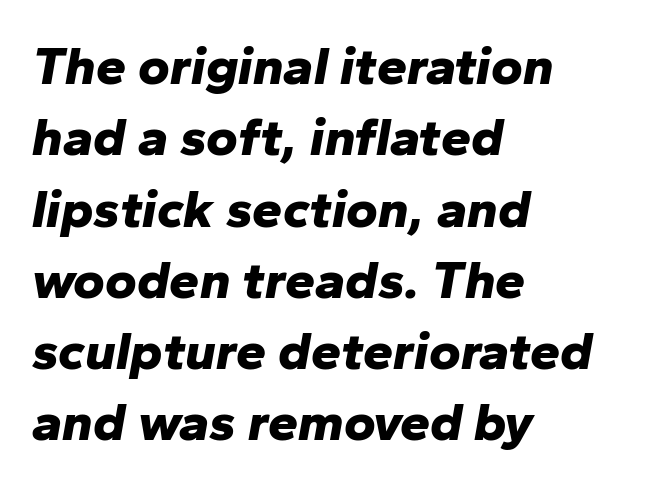
{"italic": "yes", "lean": "right", "slant_degrees": 10, "bold": "yes", "weight": "bold", "width": "normal", "stroke_contrast": "low", "x_height": "medium", "monospaced": "no", "underline": "no", "align": "left", "line_spacing": "normal", "line_spacing_ratio": 1.32, "letter_spacing": "normal", "letter_spacing_em": 0.0, "glyph_px": 54}
